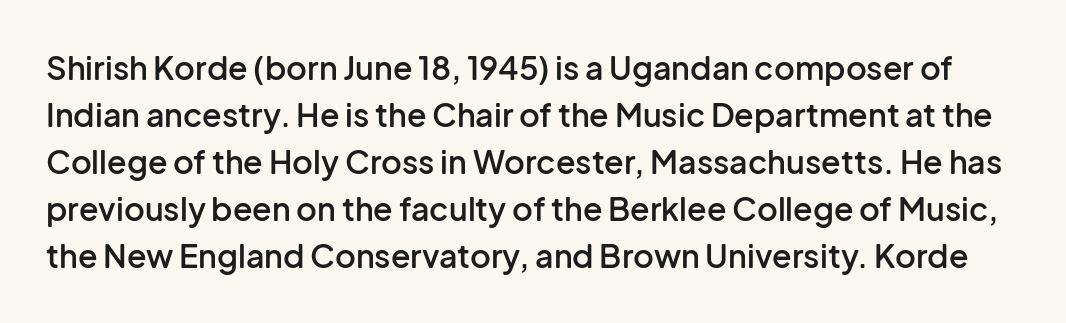
The image shows 32 px semibold sans-serif type, upright; set normal line spacing (1.47x), normal letter spacing, not underlined; low stroke contrast and a medium x-height.
